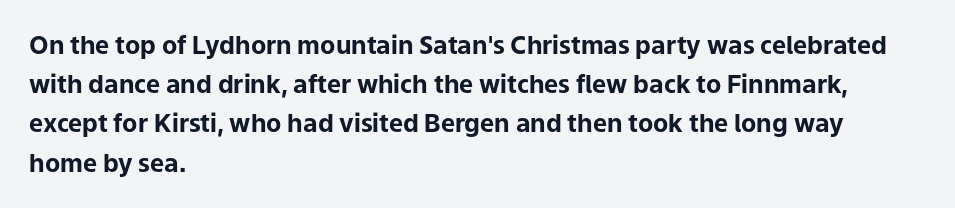
Q: Is the text bold? A: Yes.
Q: Is the text italic (slanted)? A: No, it is upright.
Q: Is the text underlined? A: No.
Q: How is the paragraph aligned? A: Left-aligned.
Q: Is the spacing between letters normal or unusually wide? A: Normal.
Q: Is the spacing between lines tight, normal or loose? A: Normal.
